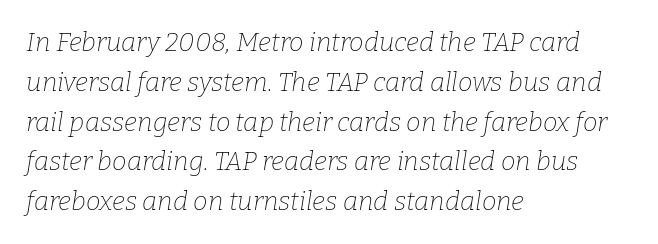
The image shows 26 px text type, italic (leaning right); set left-aligned, normal line spacing (1.53x), normal letter spacing, not underlined.
